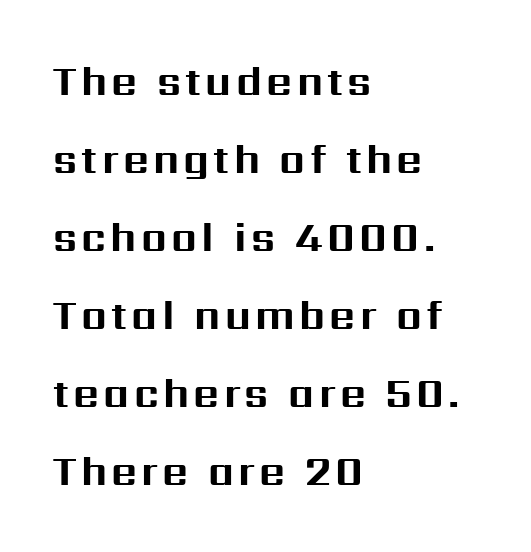
The image shows 40 px bold sans-serif type, upright; set left-aligned, loose line spacing (1.95x), not underlined; medium stroke contrast and a medium x-height.
